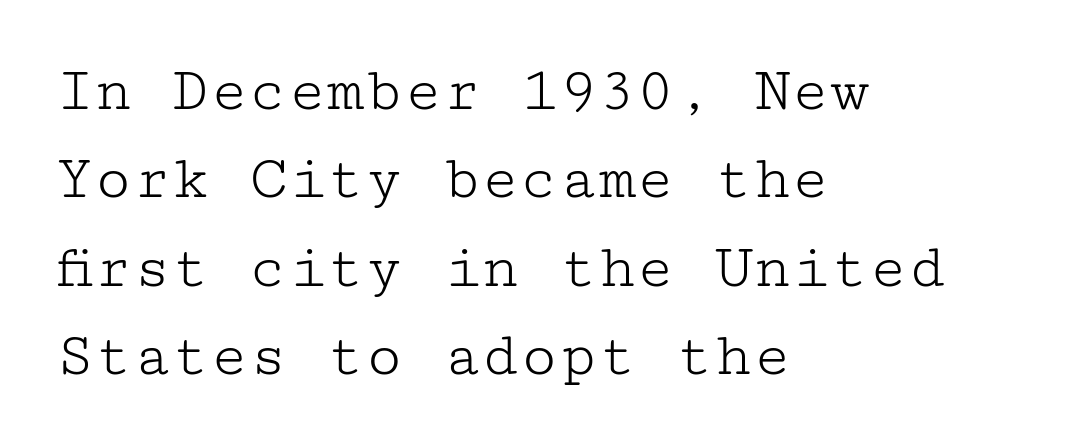
The image shows 64 px light, wide serif type, upright; set left-aligned, normal line spacing (1.38x), normal letter spacing, not underlined; low stroke contrast and a medium x-height.
